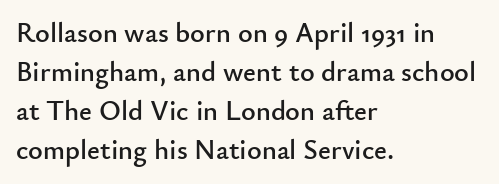
Q: Is the text italic (slanted)? A: No, it is upright.
Q: Is the typeface a serif or a sans-serif typeface? A: Sans-serif.
Q: Is the text underlined? A: No.
Q: How is the paragraph aligned? A: Left-aligned.
Q: Is the spacing between letters normal or unusually wide? A: Normal.
Q: Is the spacing between lines tight, normal or loose? A: Normal.
Q: Width (condensed, normal, or wide)? A: Normal.
Q: Stroke contrast? A: Low.
Q: x-height? A: Small.
Q: Monospaced? A: No.
